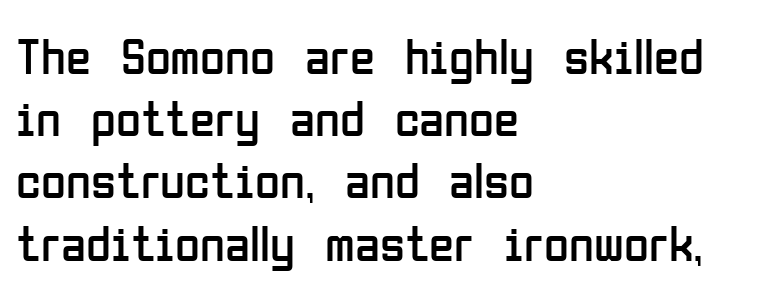
These lines stack with their left ends in a neat column. What stands out about the letter spacing? Nothing — it is the standard amount. A clean baseline with only descenders dipping below it. The typography opts for an upright posture over an oblique one. The typeface chosen for these lines omits serifs.
